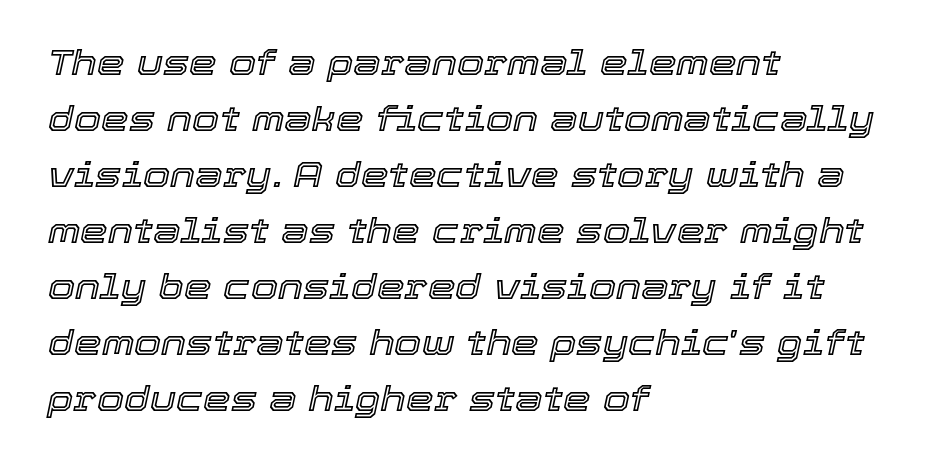
The image shows 35 px text type, italic (leaning right); set left-aligned, normal line spacing (1.6x), normal letter spacing, not underlined; a medium x-height.
